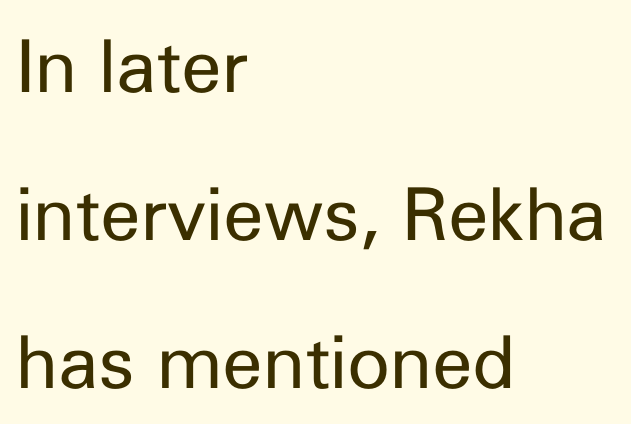
Q: Is the text bold? A: No.
Q: Is the text italic (slanted)? A: No, it is upright.
Q: Is the typeface a serif or a sans-serif typeface? A: Sans-serif.
Q: Is the text underlined? A: No.
Q: How is the paragraph aligned? A: Left-aligned.
Q: Is the spacing between letters normal or unusually wide? A: Normal.
Q: Is the spacing between lines tight, normal or loose? A: Loose.
Q: Width (condensed, normal, or wide)? A: Normal.
Q: Stroke contrast? A: Low.
Q: x-height? A: Medium.
Q: Monospaced? A: No.
